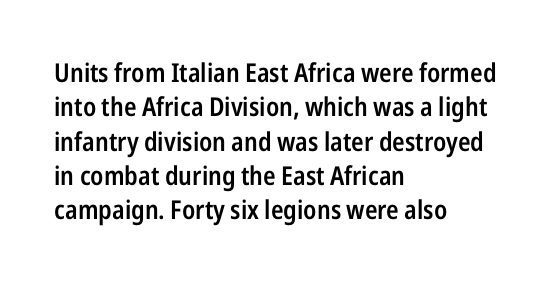
{"italic": "no", "bold": "semi", "underline": "no", "align": "left", "line_spacing": "normal", "line_spacing_ratio": 1.32, "letter_spacing": "normal", "letter_spacing_em": 0.0, "glyph_px": 26}
